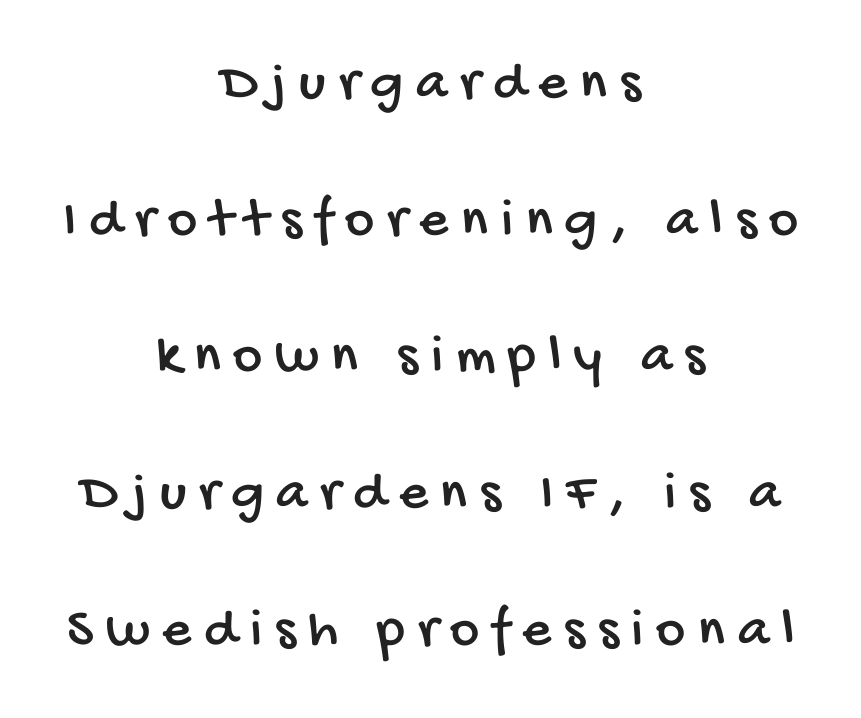
{"serif": "no", "width": "condensed", "stroke_contrast": "low", "x_height": "large", "monospaced": "no", "underline": "no", "align": "center", "line_spacing": "loose", "line_spacing_ratio": 2.44, "letter_spacing": "wide", "letter_spacing_em": 0.23, "glyph_px": 56}
